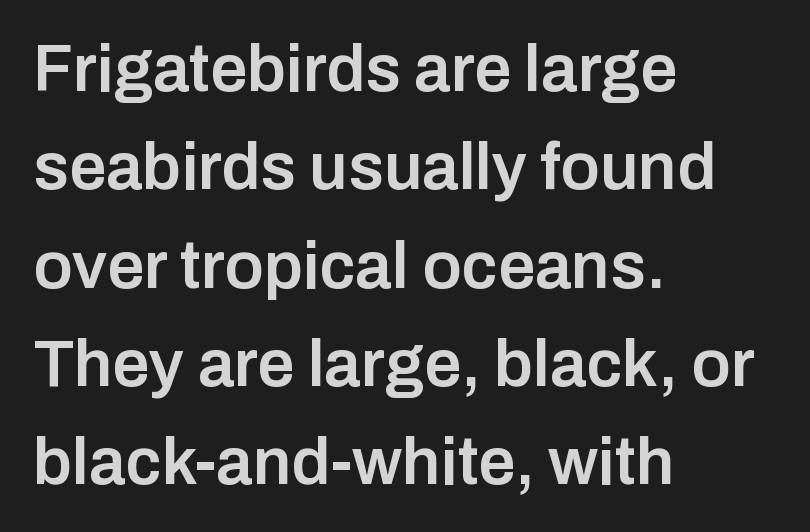
{"serif": "no", "italic": "no", "bold": "semi", "weight": "semibold", "width": "normal", "stroke_contrast": "low", "x_height": "medium", "monospaced": "no", "underline": "no", "align": "left", "line_spacing": "normal", "line_spacing_ratio": 1.49, "letter_spacing": "normal", "letter_spacing_em": 0.0, "glyph_px": 66}
